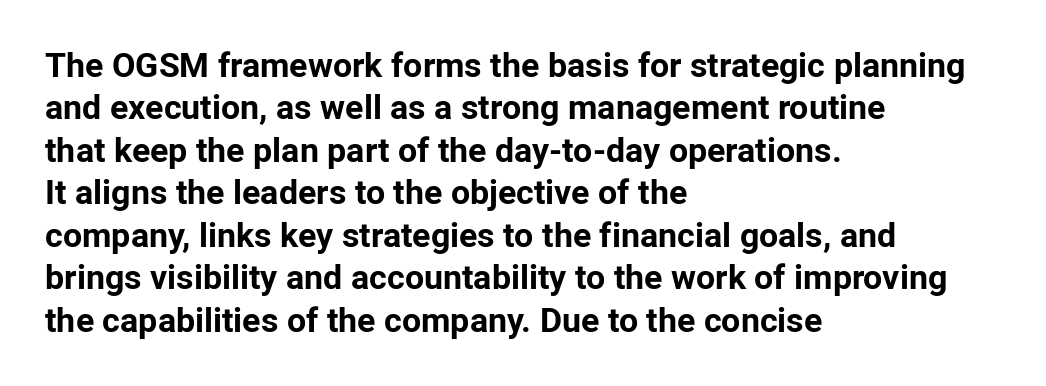
{"serif": "no", "italic": "no", "bold": "yes", "weight": "bold", "width": "normal", "stroke_contrast": "low", "x_height": "medium", "monospaced": "no", "underline": "no", "align": "left", "line_spacing": "normal", "line_spacing_ratio": 1.25, "letter_spacing": "normal", "letter_spacing_em": 0.0, "glyph_px": 34}
